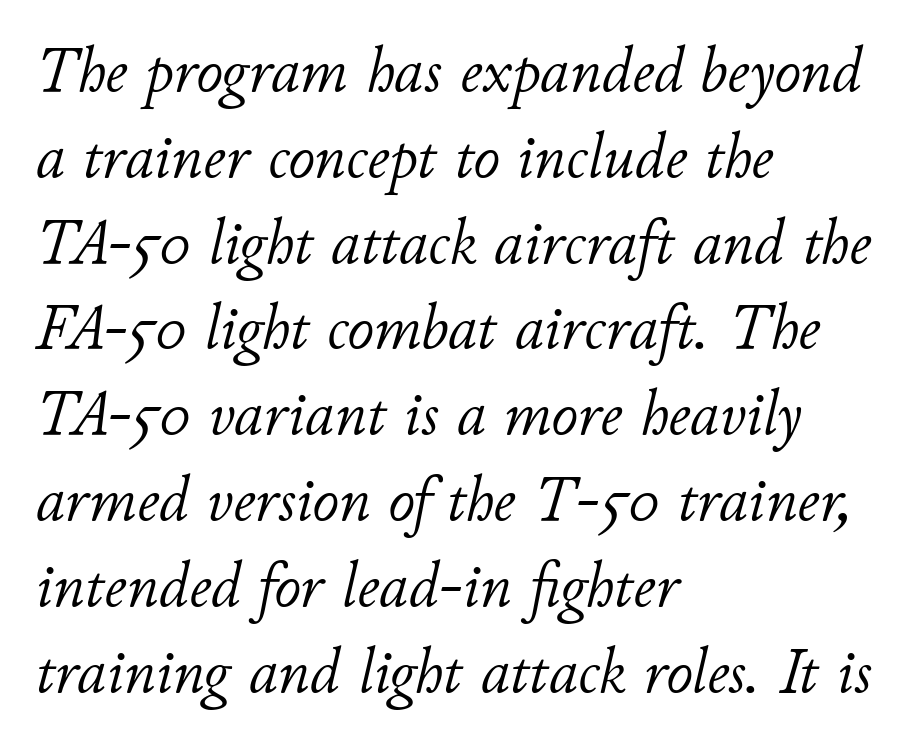
{"italic": "yes", "lean": "right", "slant_degrees": 11, "bold": "no", "weight": "light", "width": "normal", "stroke_contrast": "low", "x_height": "small", "monospaced": "no", "underline": "no", "align": "left", "line_spacing": "normal", "line_spacing_ratio": 1.32, "letter_spacing": "normal", "letter_spacing_em": 0.0, "glyph_px": 65}
